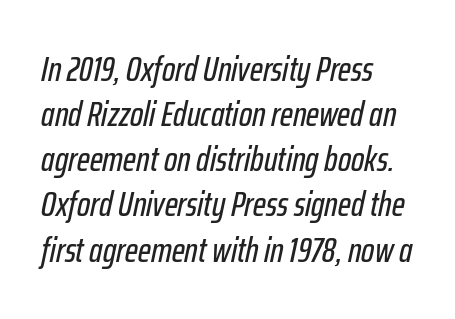
The image shows 35 px condensed type, italic (leaning right); set left-aligned, normal line spacing (1.29x), normal letter spacing, not underlined; low stroke contrast and a medium x-height.
